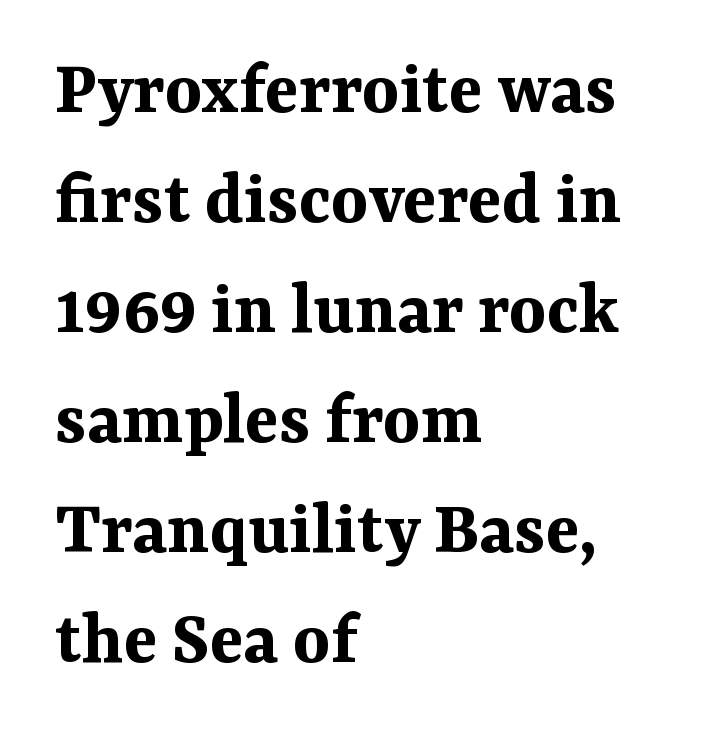
The image shows 78 px bold serif type, upright; set left-aligned, normal line spacing (1.41x), normal letter spacing, not underlined; medium stroke contrast and a medium x-height.
